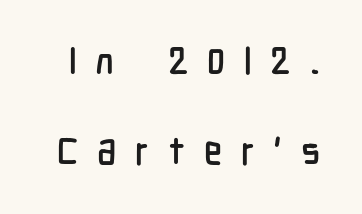
The image shows 38 px condensed sans-serif type, upright; set loose line spacing (2.38x), unusually wide letter spacing (+0.49 em), not underlined; low stroke contrast and a medium x-height.
